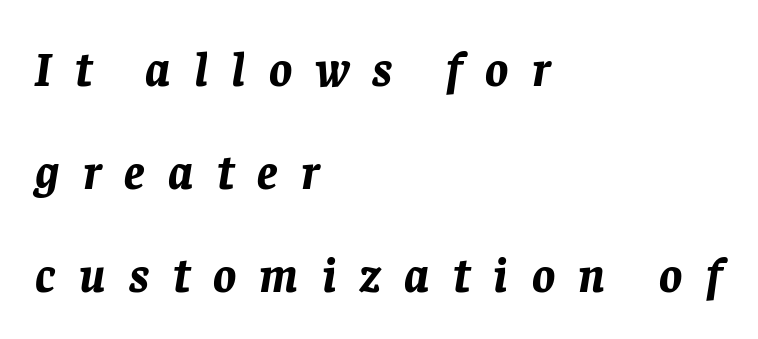
The image shows 48 px bold type, italic (leaning right); set left-aligned, loose line spacing (2.15x), unusually wide letter spacing (+0.49 em), not underlined; low stroke contrast and a large x-height.
